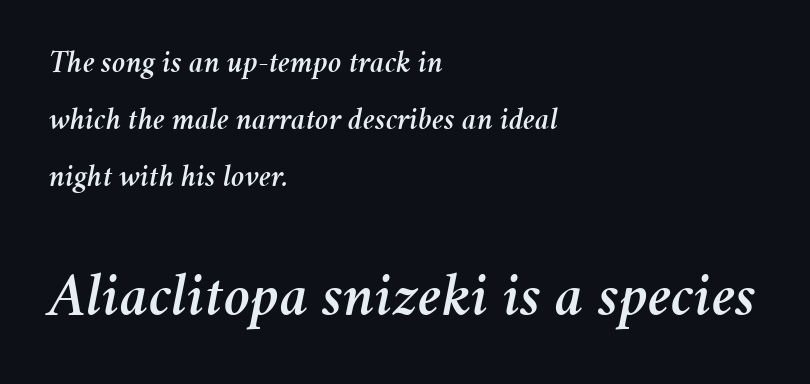
Q: Is the text italic (slanted)? A: Yes, it leans right by about 11 degrees.
Q: Is the text underlined? A: No.
Q: How is the paragraph aligned? A: Left-aligned.
Q: Is the spacing between letters normal or unusually wide? A: Normal.
Q: Which block of text is set in a larger size, the first (top) or the second (bottom)? A: The second (bottom) one.
Q: Width (condensed, normal, or wide)? A: Normal.
Q: Stroke contrast? A: Medium.
Q: x-height? A: Medium.
Q: Monospaced? A: No.
